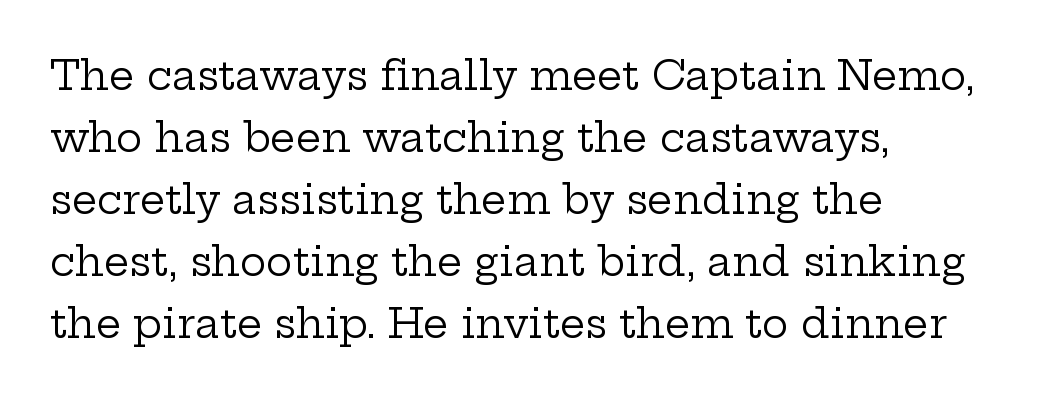
Q: Is the text bold? A: No.
Q: Is the text italic (slanted)? A: No, it is upright.
Q: Is the typeface a serif or a sans-serif typeface? A: Serif.
Q: Is the text underlined? A: No.
Q: How is the paragraph aligned? A: Left-aligned.
Q: Is the spacing between letters normal or unusually wide? A: Normal.
Q: Is the spacing between lines tight, normal or loose? A: Normal.
Q: Width (condensed, normal, or wide)? A: Wide.
Q: Stroke contrast? A: Low.
Q: x-height? A: Medium.
Q: Monospaced? A: No.
